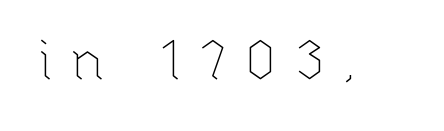
Q: Is the text bold? A: No.
Q: Is the text italic (slanted)? A: No, it is upright.
Q: Is the text underlined? A: No.
Q: Is the spacing between letters normal or unusually wide? A: Unusually wide.
Q: Width (condensed, normal, or wide)? A: Normal.
Q: Stroke contrast? A: Low.
Q: x-height? A: Medium.
Q: Monospaced? A: No.
